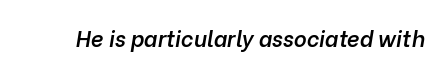
{"italic": "yes", "lean": "right", "slant_degrees": 10, "bold": "semi", "underline": "no", "letter_spacing": "normal", "letter_spacing_em": 0.0, "glyph_px": 22}
